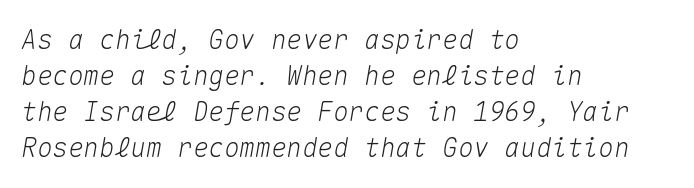
The image shows 26 px text type, italic (leaning right); set left-aligned, normal line spacing (1.39x), normal letter spacing, not underlined.
